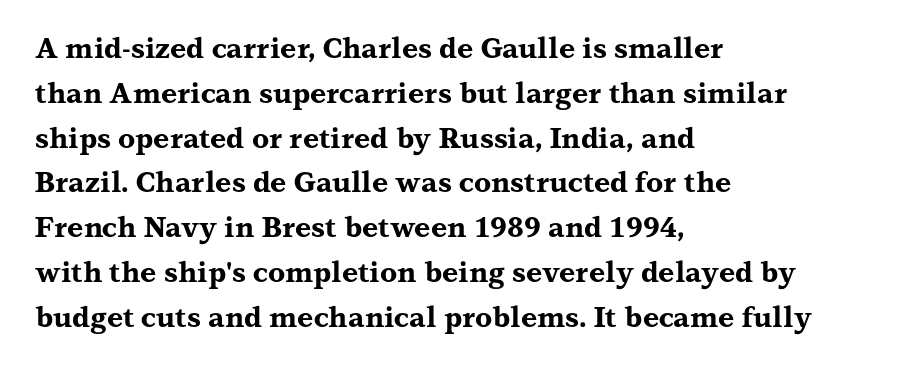
The image shows 28 px bold, wide serif type, upright; set left-aligned, normal line spacing (1.6x), normal letter spacing, not underlined; medium stroke contrast and a medium x-height.
